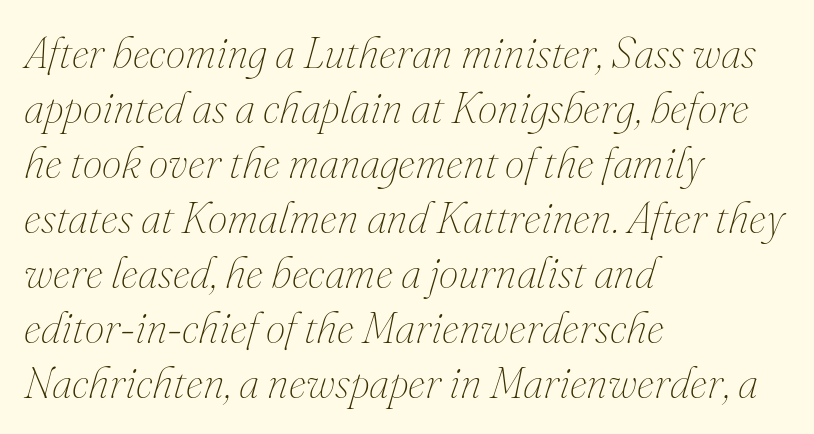
The image shows 44 px thin type, italic (leaning right); set left-aligned, normal line spacing (1.25x), normal letter spacing, not underlined; medium stroke contrast and a small x-height.
